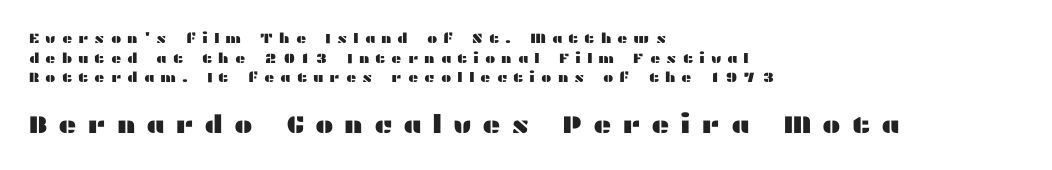
Summary of vertical rhythm: regular, with standard interline spacing. In terms of letterspacing, this is a distinctly airy, spread setting. The more generous point size was reserved for the lower chunk. Letters rest on an invisible, unmarked baseline. Notice how the stems are strictly vertical — no italics here.
